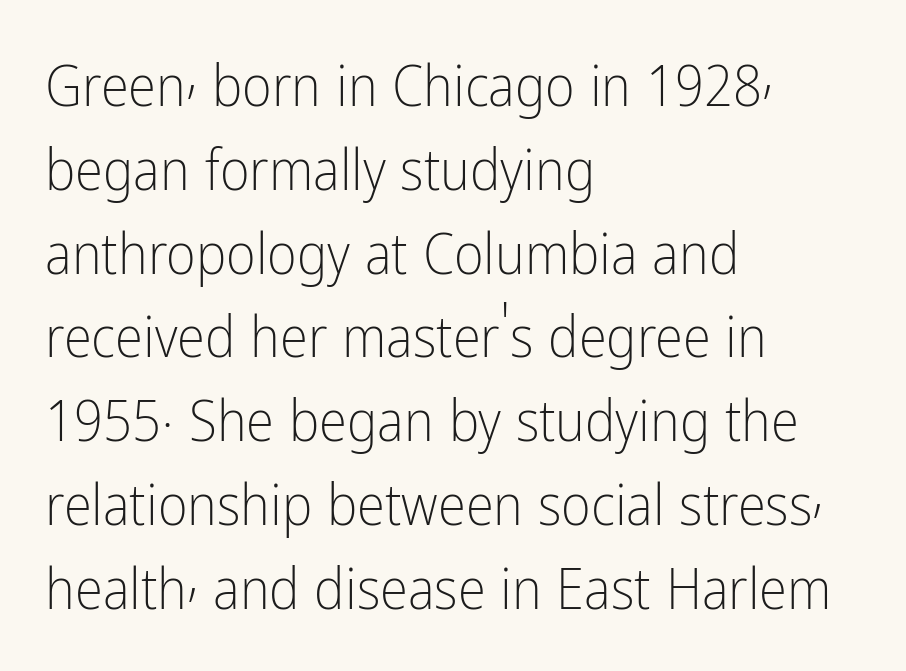
{"serif": "no", "italic": "no", "bold": "no", "weight": "light", "width": "condensed", "stroke_contrast": "low", "x_height": "medium", "monospaced": "no", "underline": "no", "align": "left", "line_spacing": "normal", "line_spacing_ratio": 1.47, "letter_spacing": "normal", "letter_spacing_em": 0.0, "glyph_px": 57}
